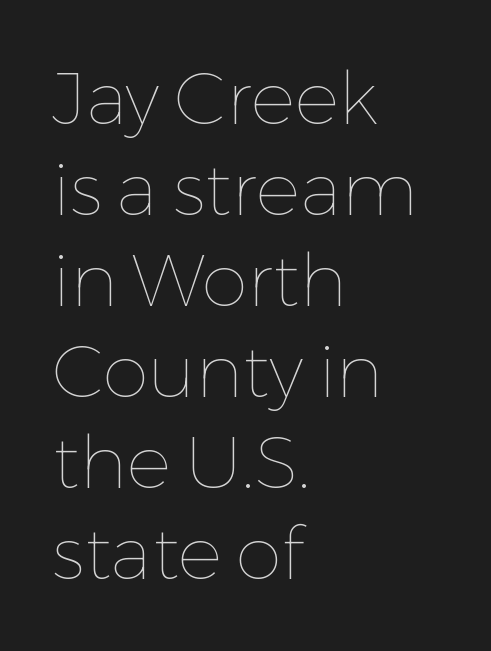
Q: Is the text bold? A: No.
Q: Is the text italic (slanted)? A: No, it is upright.
Q: Is the text underlined? A: No.
Q: How is the paragraph aligned? A: Left-aligned.
Q: Is the spacing between letters normal or unusually wide? A: Normal.
Q: Width (condensed, normal, or wide)? A: Normal.
Q: Stroke contrast? A: Low.
Q: x-height? A: Medium.
Q: Monospaced? A: No.
